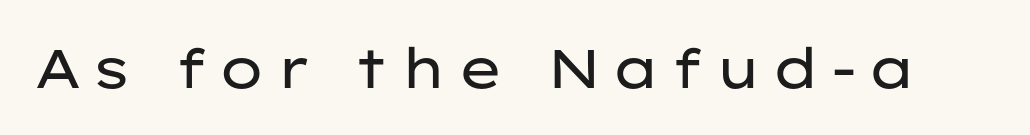
The image shows 55 px regular-weight, wide sans-serif type, upright; set not underlined; low stroke contrast and a medium x-height.
